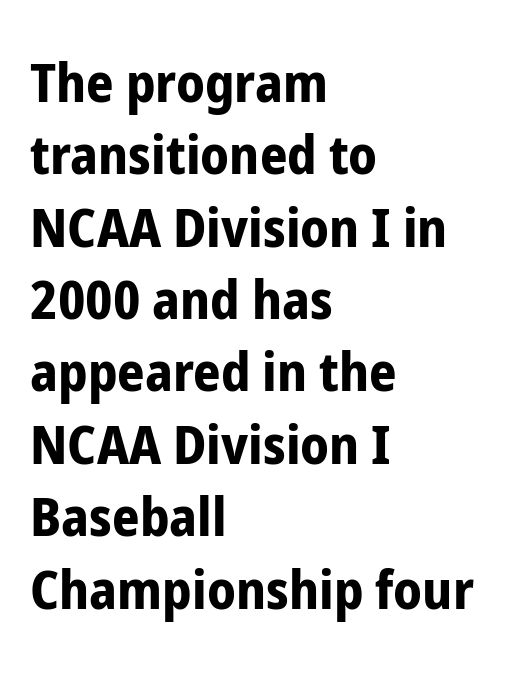
{"serif": "no", "italic": "no", "bold": "yes", "weight": "bold", "width": "condensed", "stroke_contrast": "low", "x_height": "medium", "monospaced": "no", "underline": "no", "align": "left", "line_spacing": "normal", "line_spacing_ratio": 1.34, "letter_spacing": "normal", "letter_spacing_em": 0.0, "glyph_px": 54}
